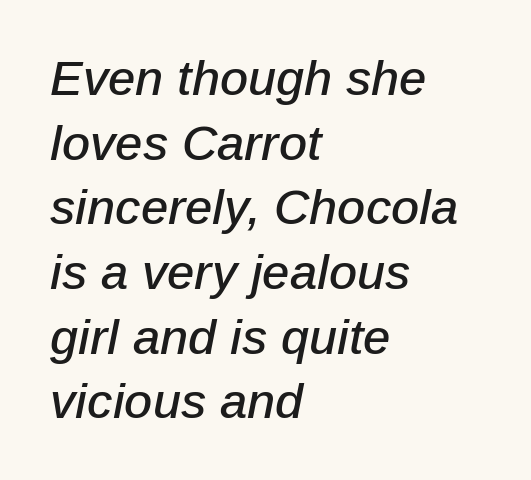
Q: Is the text italic (slanted)? A: Yes, it leans right by about 12 degrees.
Q: Is the text underlined? A: No.
Q: How is the paragraph aligned? A: Left-aligned.
Q: Is the spacing between letters normal or unusually wide? A: Normal.
Q: Is the spacing between lines tight, normal or loose? A: Normal.
Q: Width (condensed, normal, or wide)? A: Normal.
Q: Stroke contrast? A: Low.
Q: x-height? A: Medium.
Q: Monospaced? A: No.
